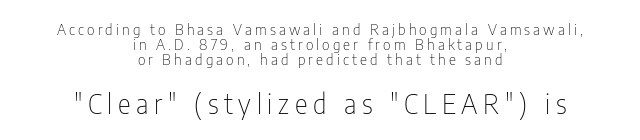
Q: Is the text bold? A: No.
Q: Is the text italic (slanted)? A: No, it is upright.
Q: Is the text underlined? A: No.
Q: How is the paragraph aligned? A: Centered.
Q: Is the spacing between letters normal or unusually wide? A: Unusually wide.
Q: Is the spacing between lines tight, normal or loose? A: Tight.
Q: Which block of text is set in a larger size, the first (top) or the second (bottom)? A: The second (bottom) one.
